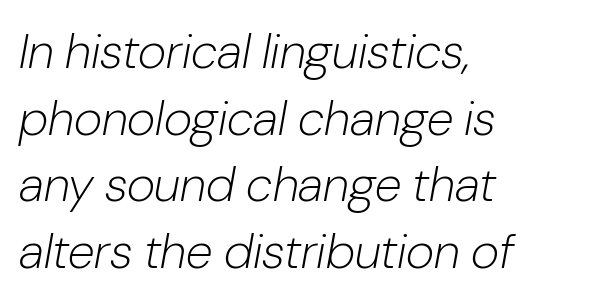
Q: Is the text bold? A: No.
Q: Is the text italic (slanted)? A: Yes, it leans right by about 10 degrees.
Q: Is the text underlined? A: No.
Q: How is the paragraph aligned? A: Left-aligned.
Q: Is the spacing between letters normal or unusually wide? A: Normal.
Q: Is the spacing between lines tight, normal or loose? A: Normal.
Q: Width (condensed, normal, or wide)? A: Normal.
Q: Stroke contrast? A: Low.
Q: x-height? A: Medium.
Q: Monospaced? A: No.
